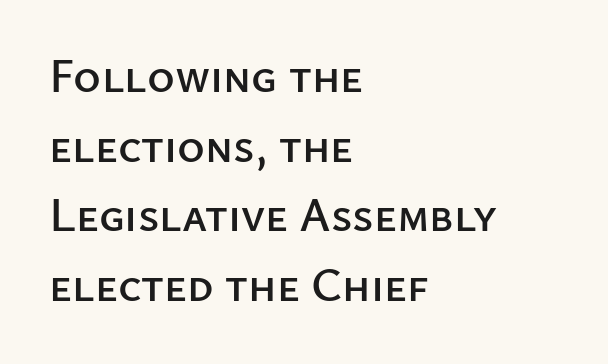
The image shows 47 px sans-serif type, upright; set left-aligned, normal line spacing (1.48x), normal letter spacing, not underlined; low stroke contrast and a medium x-height.
